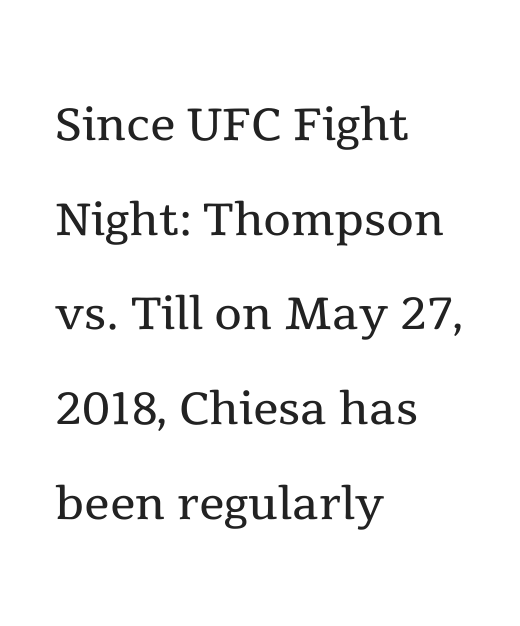
The image shows 64 px regular-weight serif type, upright; set left-aligned, normal line spacing (1.48x), normal letter spacing, not underlined; a medium x-height.
